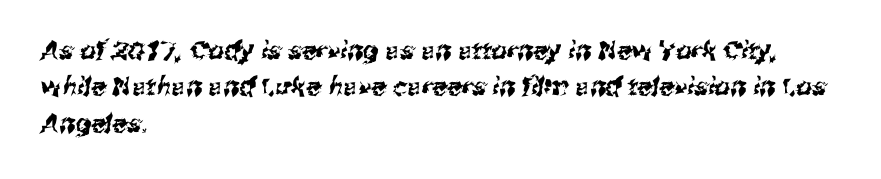
The image shows 25 px text type; set left-aligned, normal line spacing (1.46x), normal letter spacing, not underlined.
